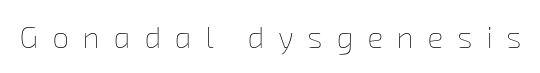
What stands out about the letter spacing? Its width — letters are far apart. The strokes carry an ordinary text weight at most. Looks like regular typesetting: each glyph gets only the width it needs. A clean baseline with only descenders dipping below it.
